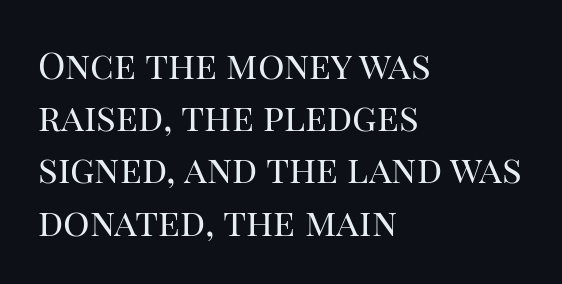
The image shows 37 px regular-weight serif type, upright; set left-aligned, normal line spacing (1.41x), normal letter spacing, not underlined; high stroke contrast and a large x-height.
